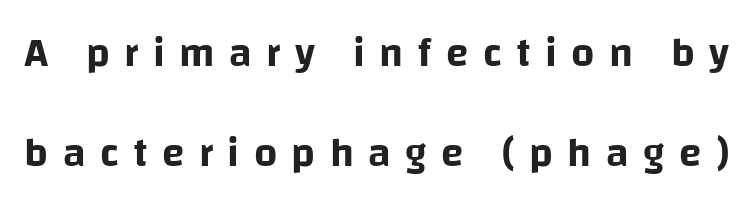
{"serif": "no", "italic": "no", "width": "normal", "stroke_contrast": "low", "x_height": "large", "monospaced": "no", "underline": "no", "line_spacing": "loose", "line_spacing_ratio": 2.44, "letter_spacing": "wide", "letter_spacing_em": 0.35, "glyph_px": 41}
